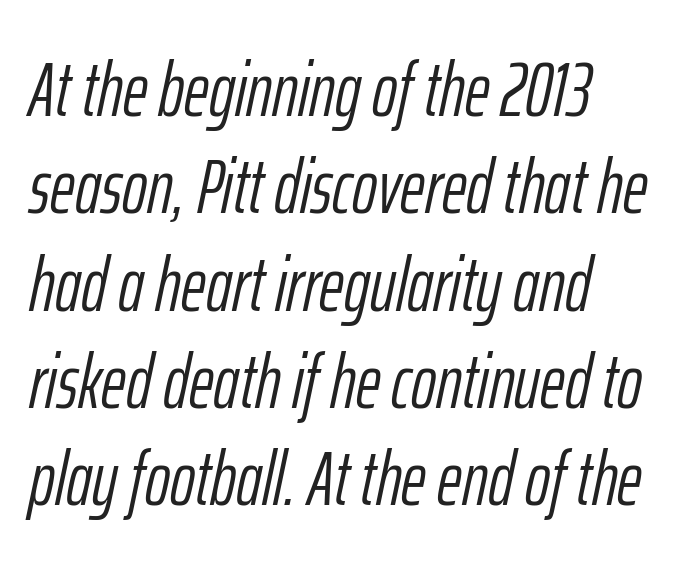
{"italic": "yes", "lean": "right", "slant_degrees": 12, "bold": "no", "weight": "light", "width": "condensed", "stroke_contrast": "low", "x_height": "medium", "monospaced": "no", "underline": "no", "align": "left", "line_spacing": "normal", "line_spacing_ratio": 1.28, "letter_spacing": "normal", "letter_spacing_em": 0.0, "glyph_px": 76}
